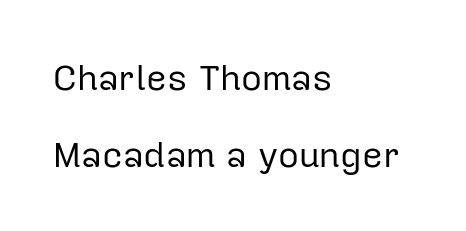
{"serif": "no", "italic": "no", "bold": "no", "weight": "regular", "width": "normal", "stroke_contrast": "low", "x_height": "medium", "monospaced": "no", "underline": "no", "align": "left", "line_spacing": "loose", "line_spacing_ratio": 2.13, "letter_spacing": "normal", "letter_spacing_em": 0.0, "glyph_px": 36}
